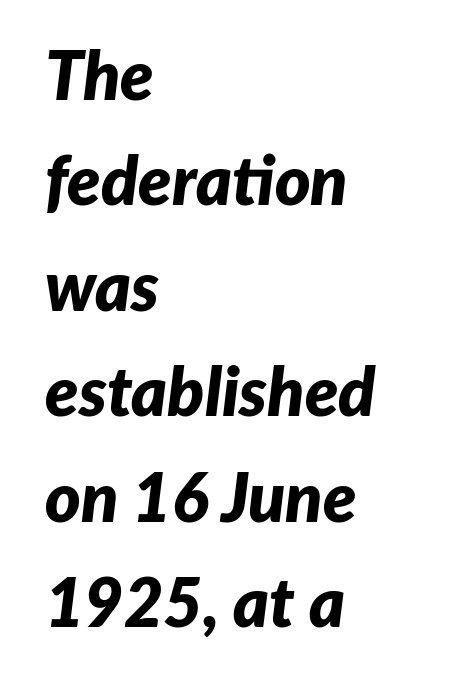
{"italic": "yes", "lean": "right", "slant_degrees": 7, "bold": "yes", "weight": "bold", "width": "normal", "stroke_contrast": "low", "x_height": "medium", "monospaced": "no", "underline": "no", "align": "left", "line_spacing": "normal", "line_spacing_ratio": 1.55, "letter_spacing": "normal", "letter_spacing_em": 0.0, "glyph_px": 68}
